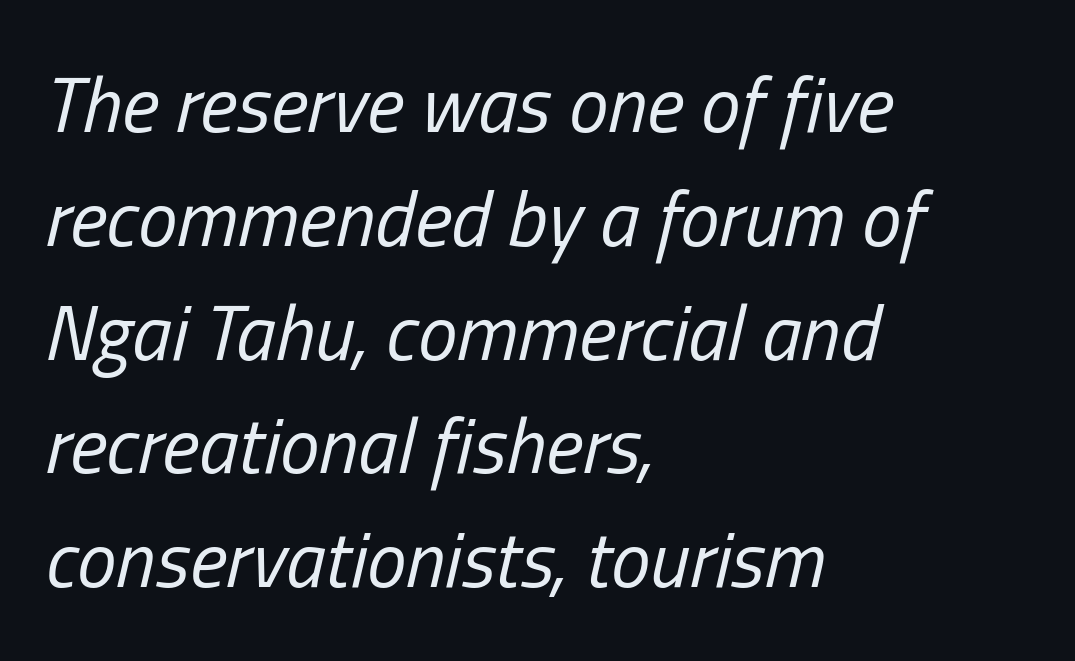
Q: Is the text bold? A: No.
Q: Is the text italic (slanted)? A: Yes, it leans right by about 13 degrees.
Q: Is the text underlined? A: No.
Q: How is the paragraph aligned? A: Left-aligned.
Q: Is the spacing between letters normal or unusually wide? A: Normal.
Q: Is the spacing between lines tight, normal or loose? A: Normal.
Q: Width (condensed, normal, or wide)? A: Condensed.
Q: Stroke contrast? A: Low.
Q: x-height? A: Medium.
Q: Monospaced? A: No.
